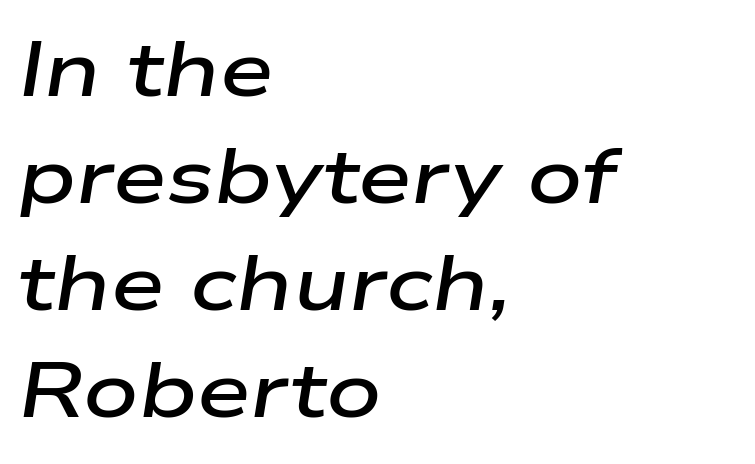
Q: Is the text bold? A: Semi-bold.
Q: Is the text italic (slanted)? A: Yes, it leans right by about 9 degrees.
Q: Is the text underlined? A: No.
Q: How is the paragraph aligned? A: Left-aligned.
Q: Is the spacing between letters normal or unusually wide? A: Normal.
Q: Is the spacing between lines tight, normal or loose? A: Normal.
Q: Width (condensed, normal, or wide)? A: Wide.
Q: Stroke contrast? A: Low.
Q: x-height? A: Medium.
Q: Monospaced? A: No.
